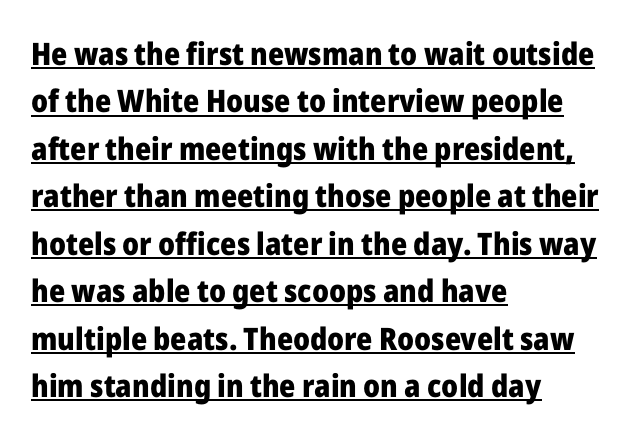
The rendering uses the underline text-decoration. Standard letterfit; no display-style spreading of the glyphs. These lines are rendered in a variable-pitch font. Weight: bold. The typesetter chose a ragged-right arrangement here.
